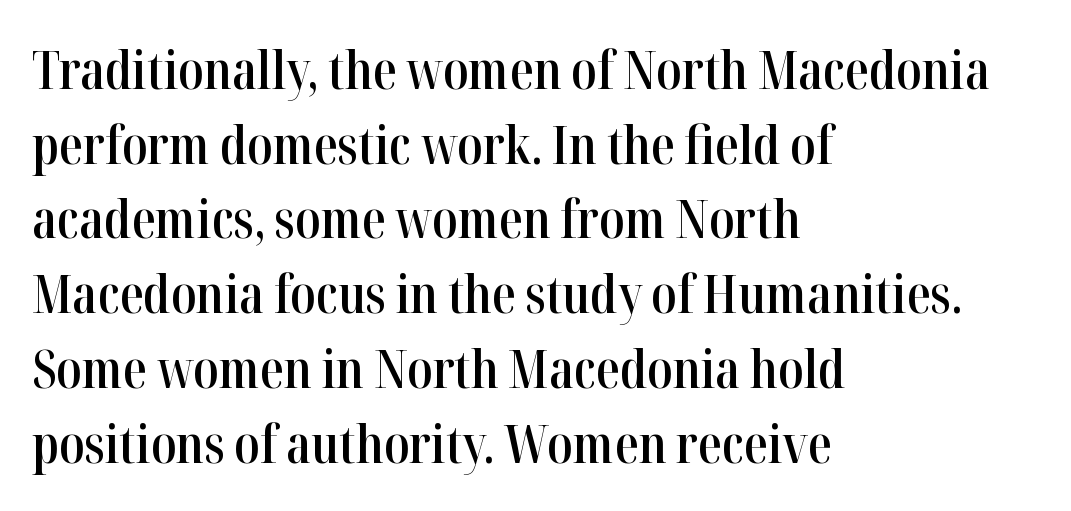
The image shows 53 px semibold, condensed serif type, upright; set left-aligned, normal line spacing (1.41x), normal letter spacing, not underlined; high stroke contrast and a medium x-height.
